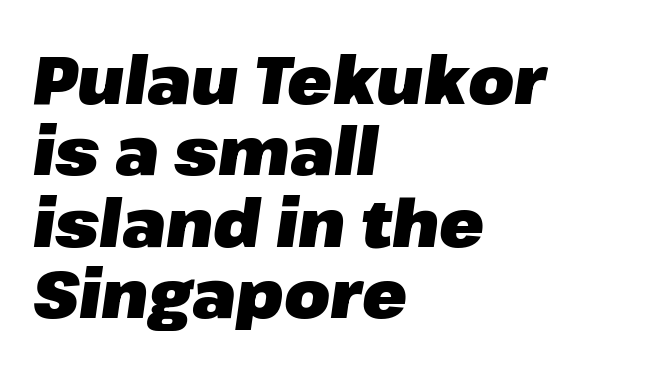
The image shows 66 px heavy type, italic (leaning right); set left-aligned, tight line spacing (1.08x), normal letter spacing, not underlined; low stroke contrast and a medium x-height.
